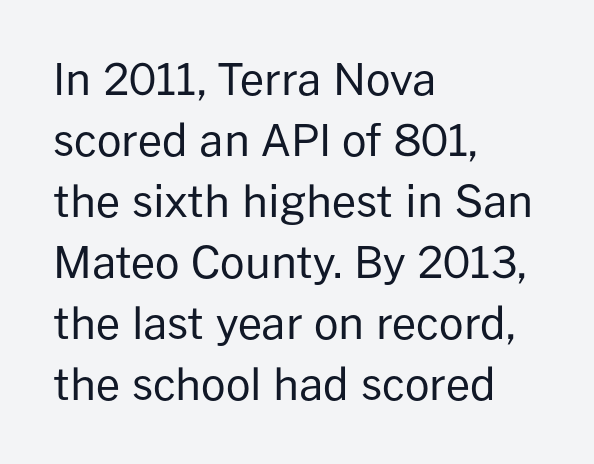
{"serif": "no", "italic": "no", "bold": "no", "weight": "regular", "width": "normal", "stroke_contrast": "low", "x_height": "medium", "monospaced": "no", "underline": "no", "align": "left", "line_spacing": "normal", "line_spacing_ratio": 1.42, "letter_spacing": "normal", "letter_spacing_em": 0.0, "glyph_px": 43}
